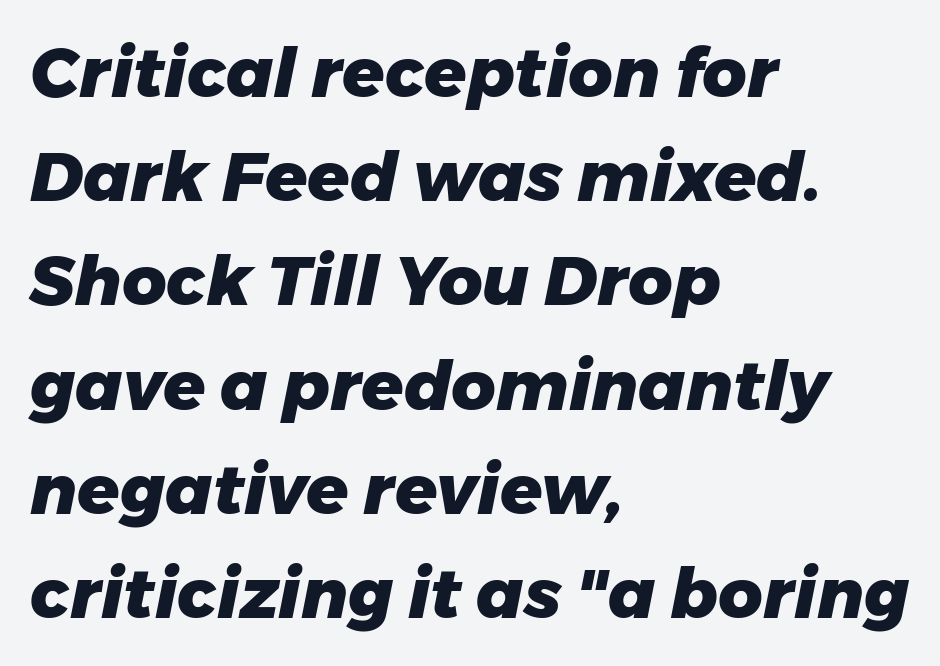
Q: Is the text bold? A: Yes.
Q: Is the text italic (slanted)? A: Yes, it leans right by about 11 degrees.
Q: Is the text underlined? A: No.
Q: How is the paragraph aligned? A: Left-aligned.
Q: Is the spacing between letters normal or unusually wide? A: Normal.
Q: Is the spacing between lines tight, normal or loose? A: Normal.
Q: Width (condensed, normal, or wide)? A: Normal.
Q: Stroke contrast? A: Low.
Q: x-height? A: Medium.
Q: Monospaced? A: No.
